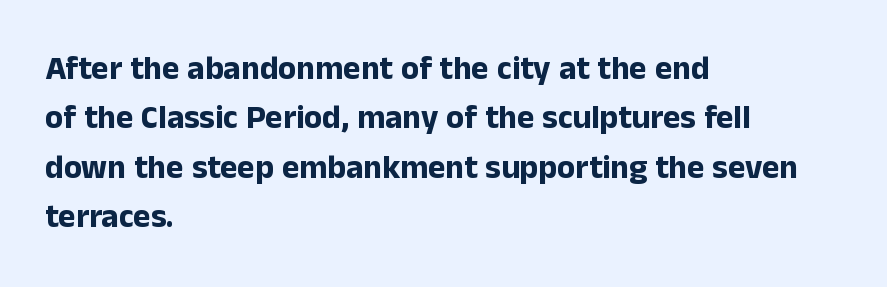
Q: Is the text bold? A: Yes.
Q: Is the text italic (slanted)? A: No, it is upright.
Q: Is the typeface a serif or a sans-serif typeface? A: Sans-serif.
Q: Is the text underlined? A: No.
Q: How is the paragraph aligned? A: Left-aligned.
Q: Is the spacing between letters normal or unusually wide? A: Normal.
Q: Is the spacing between lines tight, normal or loose? A: Normal.
Q: Width (condensed, normal, or wide)? A: Normal.
Q: Stroke contrast? A: Low.
Q: x-height? A: Medium.
Q: Monospaced? A: No.
